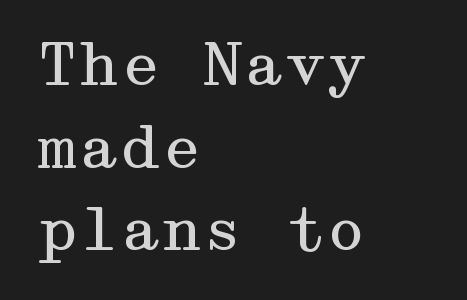
{"serif": "yes", "italic": "no", "bold": "no", "weight": "regular", "width": "wide", "stroke_contrast": "medium", "x_height": "medium", "underline": "no", "align": "left", "line_spacing": "normal", "line_spacing_ratio": 1.4, "letter_spacing": "normal", "letter_spacing_em": 0.0, "glyph_px": 59}
